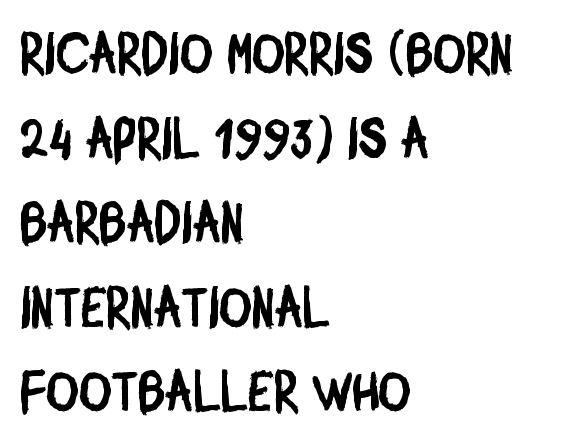
{"serif": "no", "width": "condensed", "stroke_contrast": "low", "x_height": "large", "monospaced": "no", "underline": "no", "align": "left", "line_spacing": "normal", "line_spacing_ratio": 1.51, "letter_spacing": "normal", "letter_spacing_em": 0.0, "glyph_px": 56}
